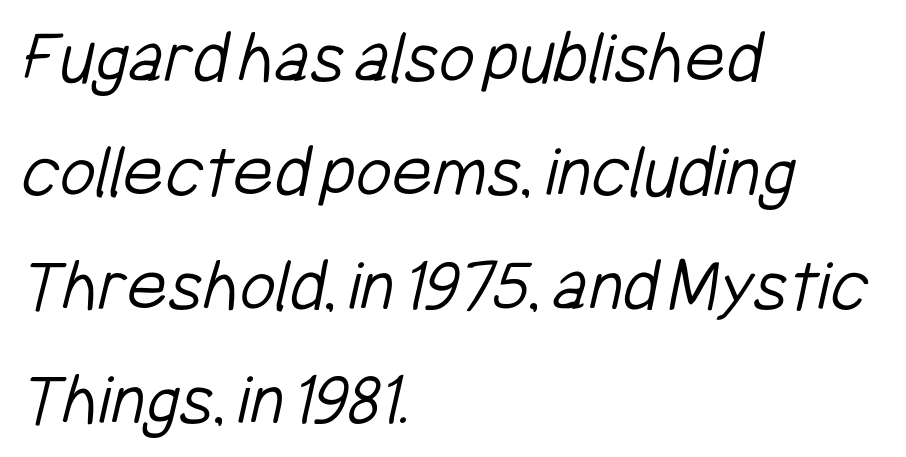
Letters rest on an invisible, unmarked baseline. Leading: standard. Is this a sans? Yes — the strokes have no serifs. The strokes are not fattened; the text isn't bold. Which margin do the lines hug? The left one — the right edge is uneven. Students, note that the glyphs here touch the page at normal intervals.
